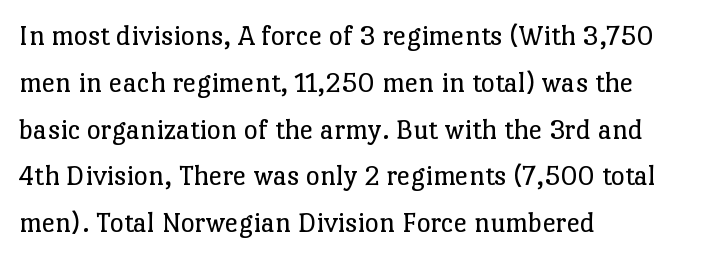
Underlining? Definitely not there. The rendering keeps characters at their native spacing. Every character sits straight up, as roman type does. Does the leading feel generous? No, just average. This reads as an unemphasized weight, regular at the heaviest.
